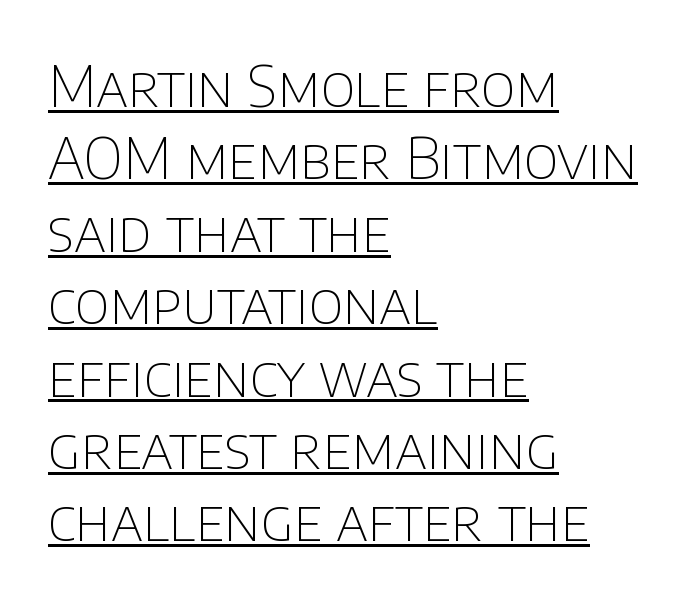
The type family on display is of the sans-serif kind. What stands out about the letter spacing? Nothing — it is the standard amount. Normally led — the rows are evenly, conventionally spaced. Varying glyph widths throughout — classic text-font behaviour.
